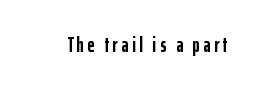
Q: Is the text bold? A: Yes.
Q: Is the text italic (slanted)? A: No, it is upright.
Q: Is the text underlined? A: No.
